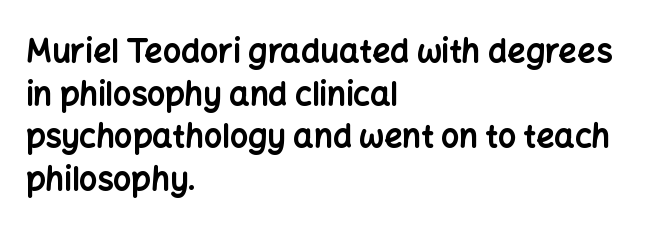
{"serif": "no", "italic": "no", "bold": "yes", "weight": "bold", "width": "normal", "stroke_contrast": "low", "x_height": "medium", "monospaced": "no", "underline": "no", "align": "left", "line_spacing": "normal", "line_spacing_ratio": 1.33, "letter_spacing": "normal", "letter_spacing_em": 0.0, "glyph_px": 32}
